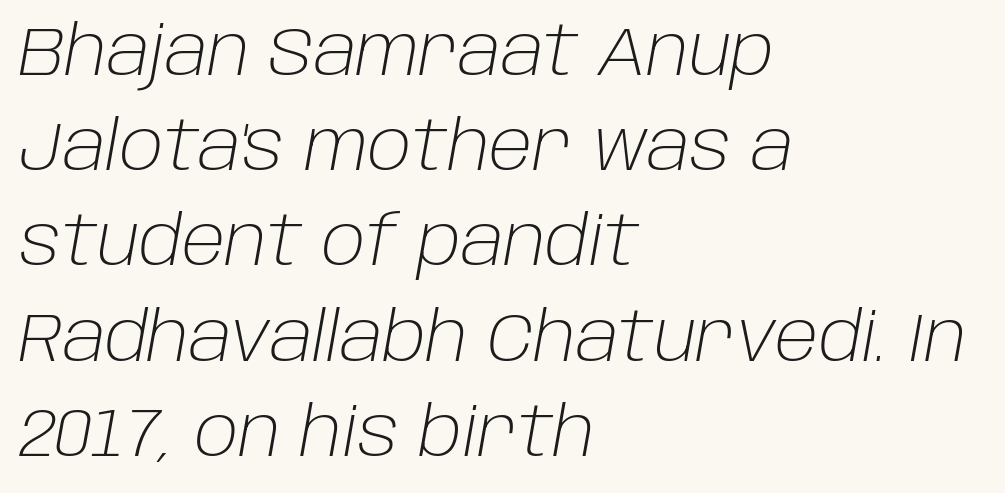
The image shows 68 px light type, italic (leaning right); set left-aligned, normal line spacing (1.4x), normal letter spacing, not underlined; low stroke contrast and a large x-height.
